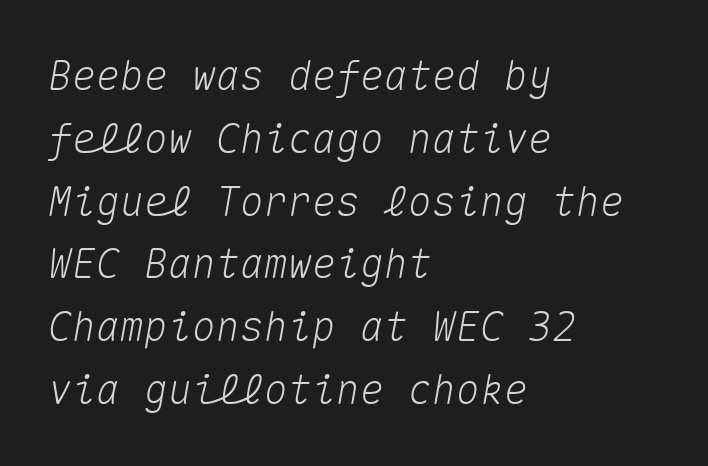
{"italic": "yes", "lean": "right", "slant_degrees": 10, "width": "normal", "stroke_contrast": "medium", "x_height": "medium", "monospaced": "yes", "underline": "no", "align": "left", "line_spacing": "normal", "line_spacing_ratio": 1.57, "letter_spacing": "normal", "letter_spacing_em": 0.0, "glyph_px": 40}
